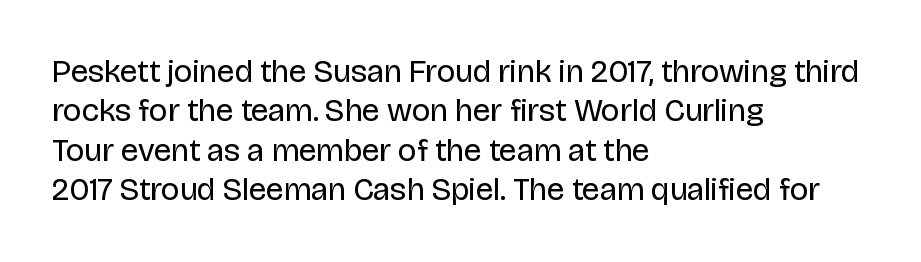
{"serif": "no", "italic": "no", "bold": "no", "weight": "regular", "width": "normal", "stroke_contrast": "low", "x_height": "large", "monospaced": "no", "underline": "no", "align": "left", "line_spacing_ratio": 1.23, "letter_spacing": "normal", "letter_spacing_em": 0.0, "glyph_px": 32}
